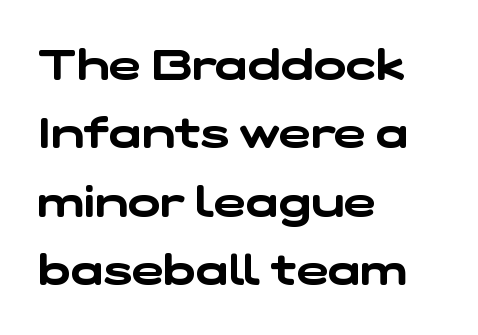
{"serif": "no", "width": "wide", "stroke_contrast": "low", "x_height": "medium", "monospaced": "no", "underline": "no", "align": "left", "line_spacing": "normal", "line_spacing_ratio": 1.59, "letter_spacing": "normal", "letter_spacing_em": 0.0, "glyph_px": 43}
